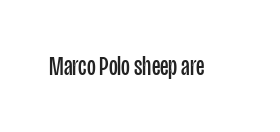
The image shows 27 px text type, upright; set normal letter spacing, not underlined.
